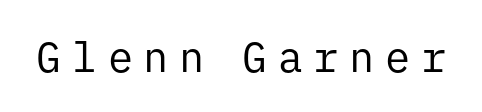
Q: Is the text bold? A: No.
Q: Is the text italic (slanted)? A: No, it is upright.
Q: Is the typeface a serif or a sans-serif typeface? A: Sans-serif.
Q: Is the text underlined? A: No.
Q: Is the spacing between letters normal or unusually wide? A: Unusually wide.
Q: Width (condensed, normal, or wide)? A: Normal.
Q: Stroke contrast? A: Low.
Q: x-height? A: Medium.
Q: Monospaced? A: Yes.
